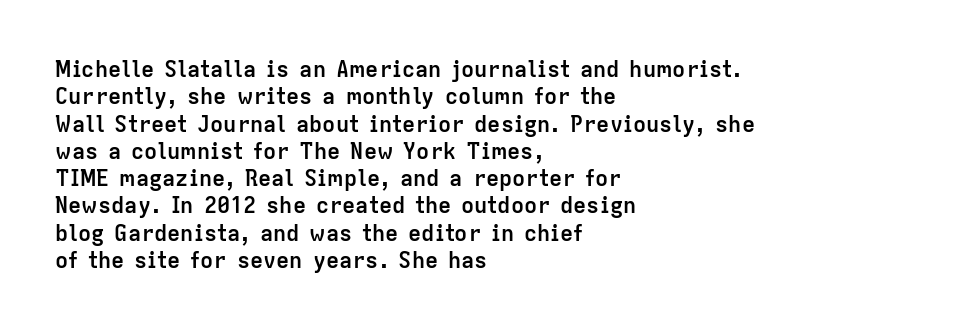
Q: Is the text bold? A: Yes.
Q: Is the text italic (slanted)? A: No, it is upright.
Q: Is the text underlined? A: No.
Q: How is the paragraph aligned? A: Left-aligned.
Q: Is the spacing between letters normal or unusually wide? A: Normal.
